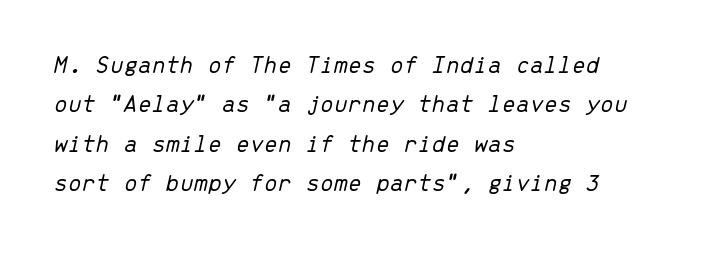
One glance says typical: line gaps are just what's usual. How are the letters spaced? Ordinarily, with no added tracking. Tall strokes in this sample are angled rather than plumb. The setting favours the left margin, as ordinary paragraphs usually do. Check the space under the baseline: it is left empty.
